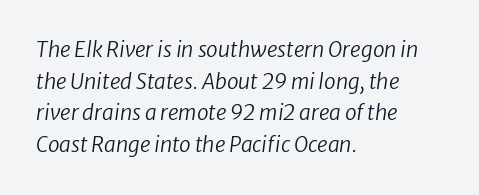
{"italic": "yes", "lean": "right", "slant_degrees": 8, "bold": "no", "underline": "no", "align": "left", "line_spacing": "normal", "line_spacing_ratio": 1.51, "letter_spacing": "normal", "letter_spacing_em": 0.0, "glyph_px": 21}
